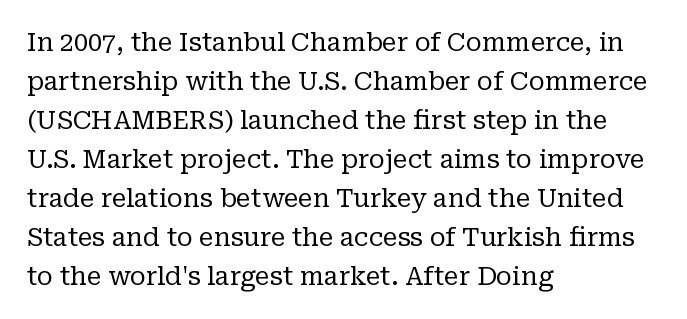
Q: Is the text bold? A: No.
Q: Is the text italic (slanted)? A: No, it is upright.
Q: Is the text underlined? A: No.
Q: How is the paragraph aligned? A: Left-aligned.
Q: Is the spacing between letters normal or unusually wide? A: Normal.
Q: Is the spacing between lines tight, normal or loose? A: Normal.
